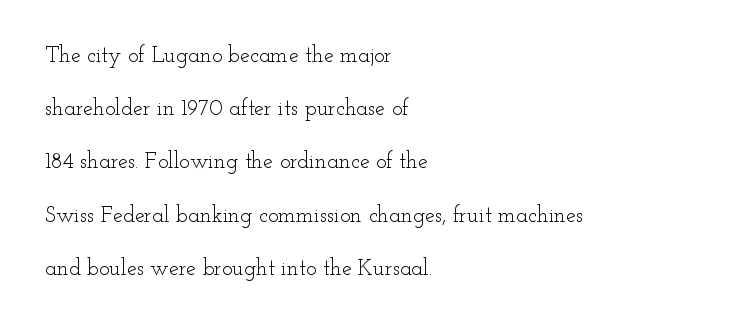
The image shows 22 px text type, upright; set left-aligned, loose line spacing (2.42x), normal letter spacing, not underlined.
